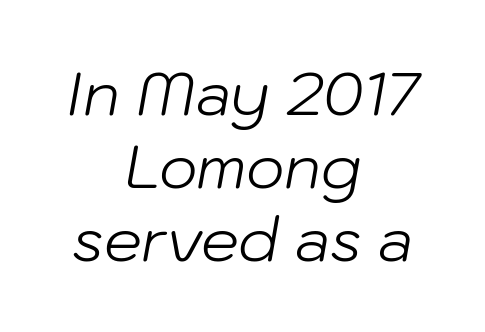
{"italic": "yes", "lean": "right", "slant_degrees": 10, "bold": "no", "weight": "light", "width": "normal", "stroke_contrast": "low", "x_height": "medium", "monospaced": "no", "underline": "no", "align": "center", "line_spacing_ratio": 1.22, "letter_spacing": "normal", "letter_spacing_em": 0.0, "glyph_px": 60}
